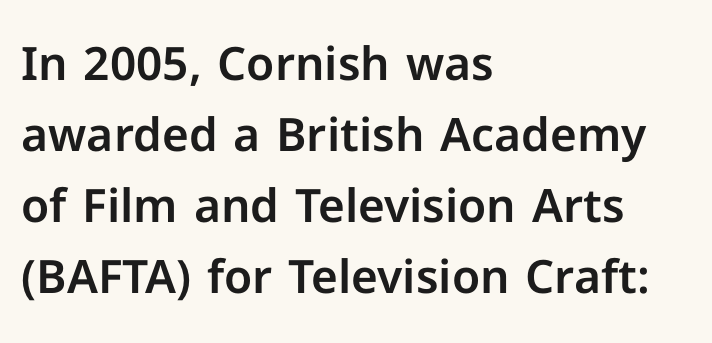
Does the lettering tilt? It doesn't — this is upright. Reading down the column, the eye jumps a familiar distance to each next line. Underlining? Definitely not there. This rendering leaves character spacing at its baseline value. Each letter keeps its own natural width here, so spacing adapts to shape. Visually the block forms a straight wall on the left and a jagged coastline on the right.
